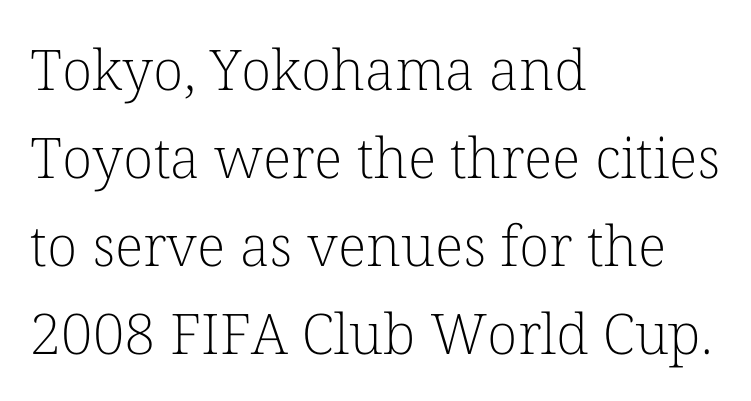
The image shows 56 px light serif type, upright; set left-aligned, normal line spacing (1.57x), normal letter spacing, not underlined; low stroke contrast and a medium x-height.
